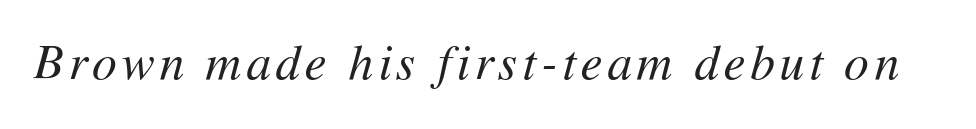
Each row of text sits above clean, open space. Spacing verdict: proportional, widths tailored to each character. The weight would be labelled regular, book, light, or lighter still. The passage shown leans; its letterforms are oblique.
